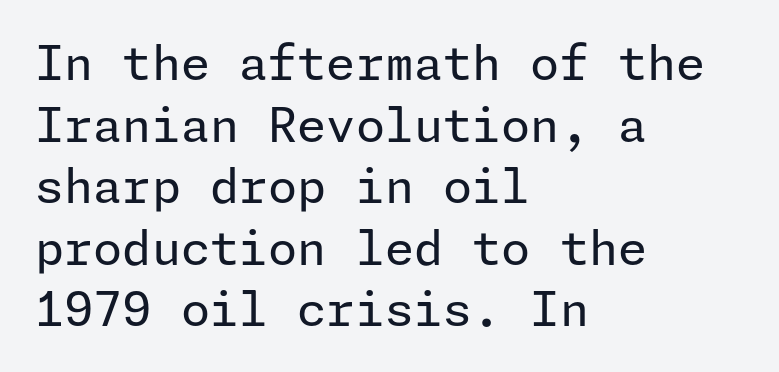
{"serif": "no", "italic": "no", "bold": "no", "weight": "regular", "width": "normal", "stroke_contrast": "low", "x_height": "medium", "underline": "no", "align": "left", "line_spacing": "normal", "line_spacing_ratio": 1.31, "letter_spacing": "normal", "letter_spacing_em": 0.0, "glyph_px": 47}
